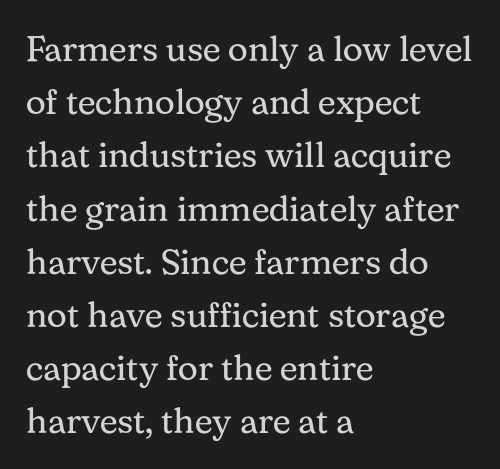
The image shows 35 px regular-weight serif type, upright; set left-aligned, normal line spacing (1.52x), normal letter spacing, not underlined; medium stroke contrast and a medium x-height.
